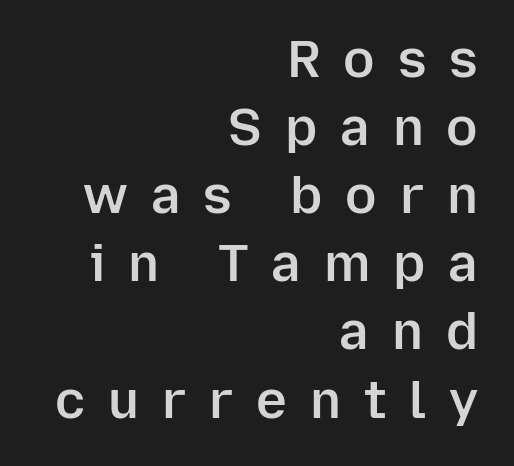
Q: Is the text bold? A: Semi-bold.
Q: Is the text italic (slanted)? A: No, it is upright.
Q: Is the typeface a serif or a sans-serif typeface? A: Sans-serif.
Q: Is the text underlined? A: No.
Q: How is the paragraph aligned? A: Right-aligned.
Q: Is the spacing between letters normal or unusually wide? A: Unusually wide.
Q: Is the spacing between lines tight, normal or loose? A: Normal.
Q: Width (condensed, normal, or wide)? A: Normal.
Q: Stroke contrast? A: Low.
Q: x-height? A: Medium.
Q: Monospaced? A: No.
